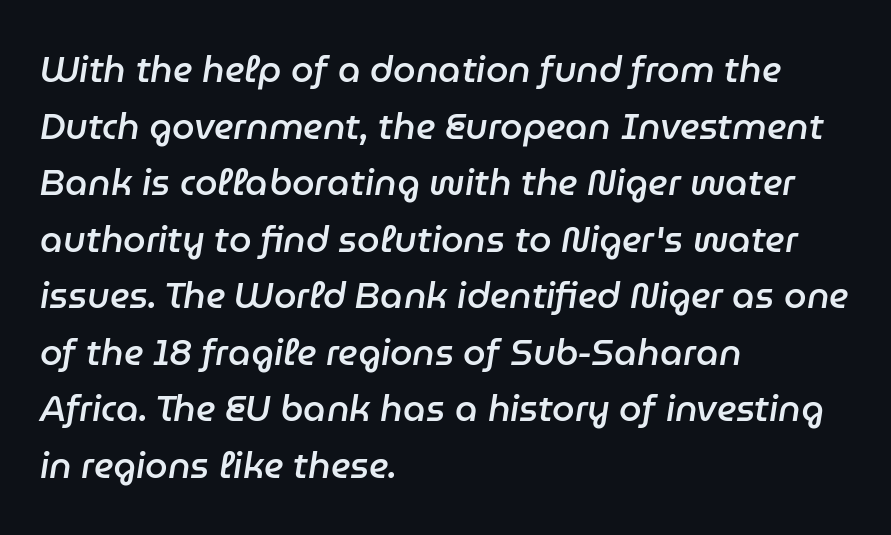
Q: Is the text bold? A: Semi-bold.
Q: Is the text italic (slanted)? A: Yes, it leans right by about 9 degrees.
Q: Is the text underlined? A: No.
Q: How is the paragraph aligned? A: Left-aligned.
Q: Is the spacing between letters normal or unusually wide? A: Normal.
Q: Is the spacing between lines tight, normal or loose? A: Normal.
Q: Width (condensed, normal, or wide)? A: Normal.
Q: Stroke contrast? A: Low.
Q: x-height? A: Medium.
Q: Monospaced? A: No.
